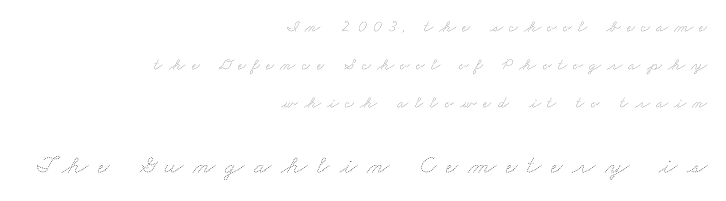
Q: Is the text bold? A: No.
Q: Is the text underlined? A: No.
Q: How is the paragraph aligned? A: Right-aligned.
Q: Is the spacing between letters normal or unusually wide? A: Unusually wide.
Q: Is the spacing between lines tight, normal or loose? A: Loose.
Q: Which block of text is set in a larger size, the first (top) or the second (bottom)? A: The second (bottom) one.
